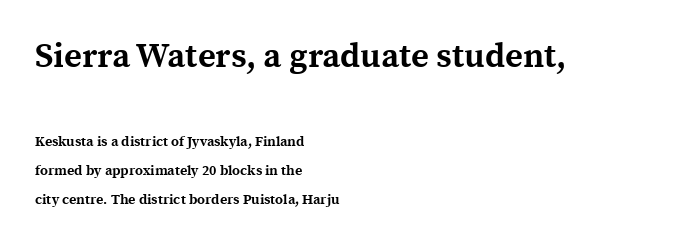
The image shows 34 px bold serif type, upright; set left-aligned, loose line spacing (2.08x), normal letter spacing, not underlined; the first (top) block is 2.43x larger; a medium x-height.
